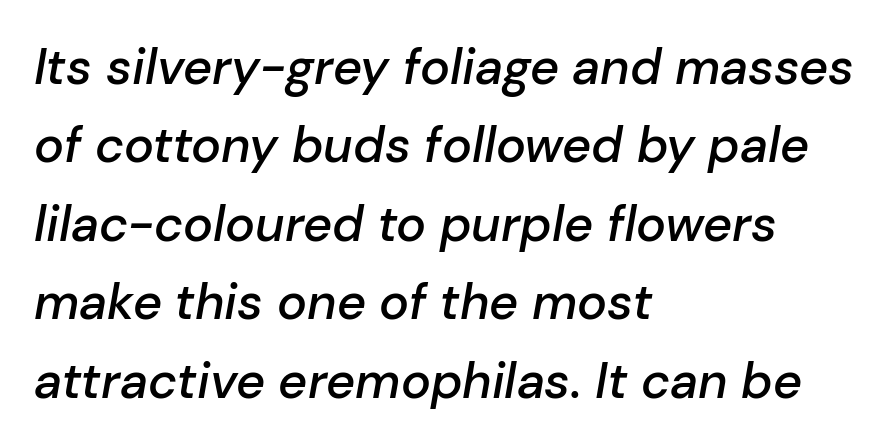
Q: Is the text bold? A: Semi-bold.
Q: Is the text italic (slanted)? A: Yes, it leans right by about 10 degrees.
Q: Is the text underlined? A: No.
Q: How is the paragraph aligned? A: Left-aligned.
Q: Is the spacing between letters normal or unusually wide? A: Normal.
Q: Is the spacing between lines tight, normal or loose? A: Normal.
Q: Width (condensed, normal, or wide)? A: Normal.
Q: Stroke contrast? A: Low.
Q: x-height? A: Medium.
Q: Monospaced? A: No.
